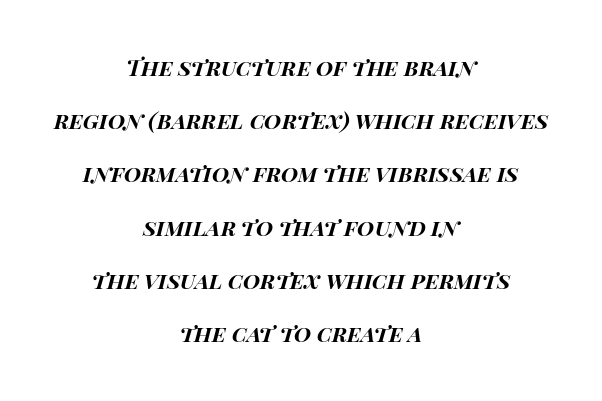
{"italic": "yes", "lean": "right", "slant_degrees": 15, "bold": "yes", "underline": "no", "align": "center", "line_spacing": "loose", "line_spacing_ratio": 2.42, "letter_spacing": "normal", "letter_spacing_em": 0.0, "glyph_px": 22}
